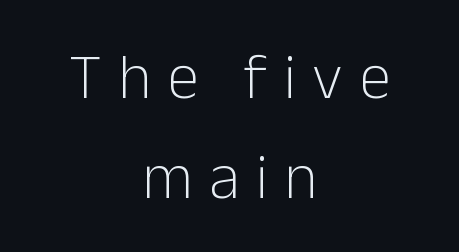
The image shows 64 px light sans-serif type, upright; set centered, normal line spacing (1.57x), unusually wide letter spacing (+0.25 em), not underlined; low stroke contrast and a medium x-height.
